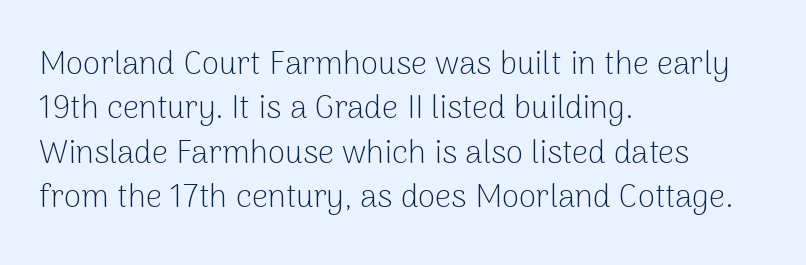
The image shows 32 px light sans-serif type, upright; set left-aligned, normal line spacing (1.39x), normal letter spacing, not underlined; low stroke contrast and a medium x-height.
